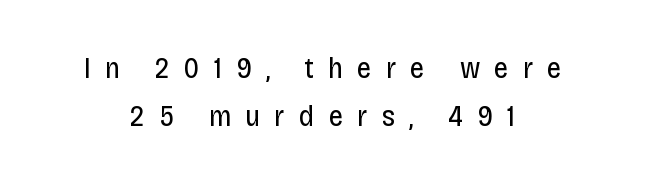
{"serif": "no", "italic": "no", "bold": "no", "weight": "regular", "width": "condensed", "stroke_contrast": "low", "x_height": "large", "monospaced": "no", "underline": "no", "align": "center", "line_spacing": "normal", "line_spacing_ratio": 1.66, "letter_spacing": "wide", "letter_spacing_em": 0.49, "glyph_px": 29}
